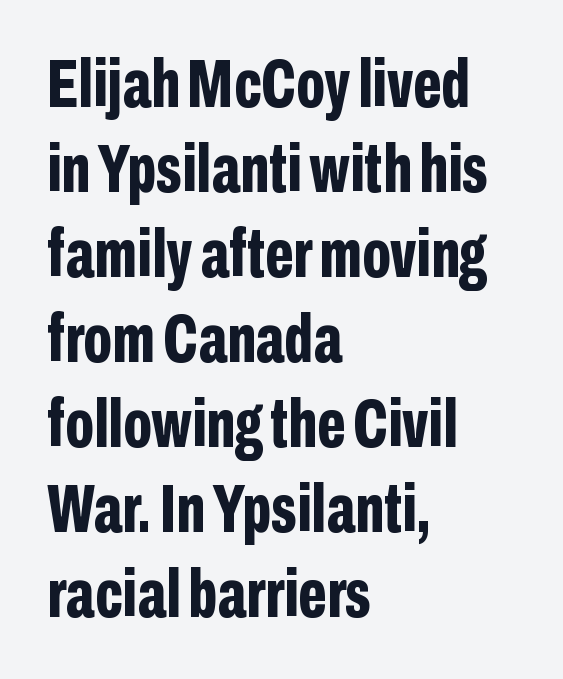
The image shows 68 px bold, condensed sans-serif type, upright; set left-aligned, normal line spacing (1.25x), normal letter spacing, not underlined; low stroke contrast and a medium x-height.
